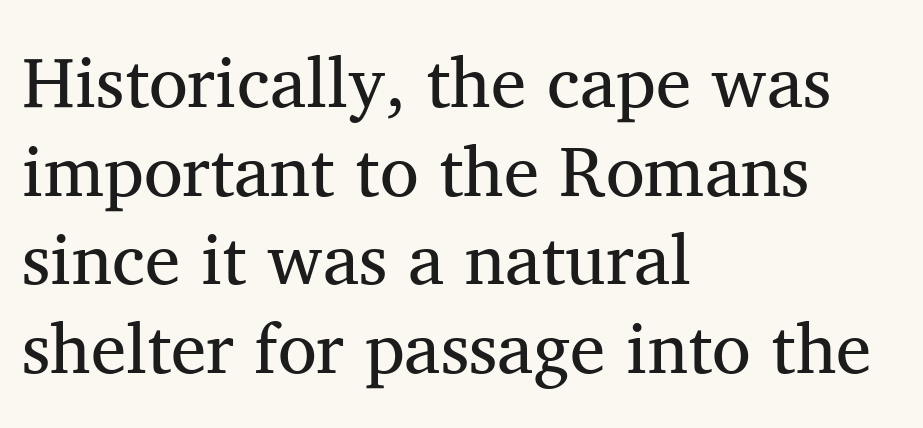
{"serif": "yes", "italic": "no", "bold": "no", "weight": "regular", "width": "normal", "stroke_contrast": "medium", "x_height": "medium", "monospaced": "no", "underline": "no", "align": "left", "line_spacing": "normal", "line_spacing_ratio": 1.25, "letter_spacing": "normal", "letter_spacing_em": 0.0, "glyph_px": 71}
